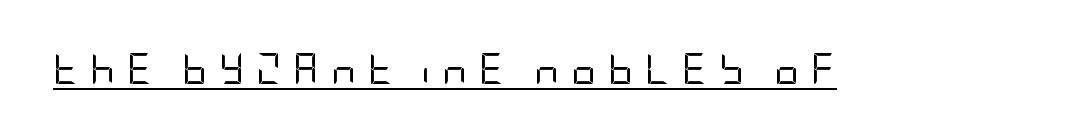
Upright lettering throughout. Is this a heavy cut? Hardly; it is regular or lighter. These lines are composed in type without serifs. A typographer would call this underscored text.
